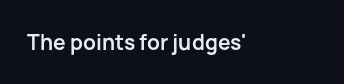
The letterforms sit shoulder to shoulder at normal distance. These lines were composed using upright roman letters. Check the space under the baseline: it is left empty. The sample has been set heavy, in full bold.
